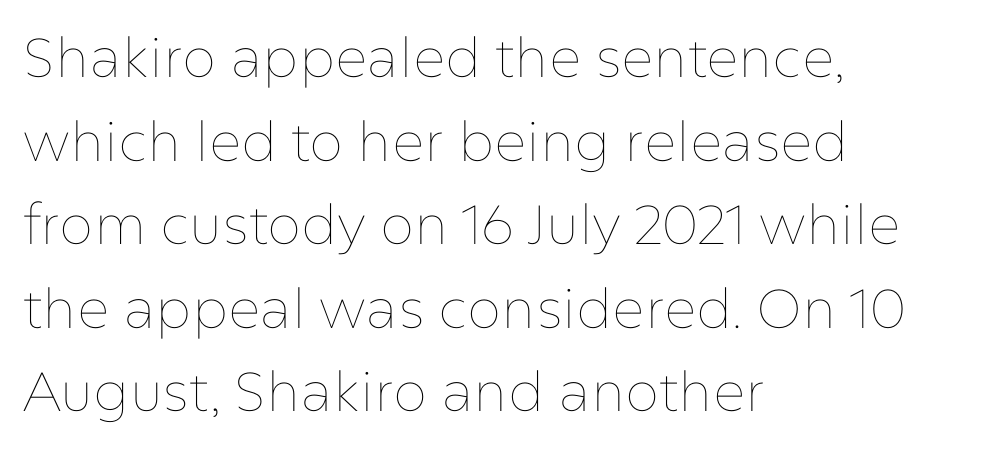
The image shows 55 px thin type, upright; set left-aligned, normal line spacing (1.52x), normal letter spacing, not underlined; low stroke contrast and a medium x-height.
